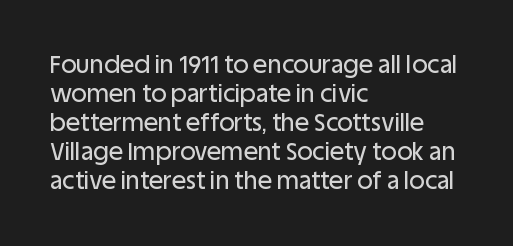
The area under the type is left untouched. Is the block centered? No — it sits flush against the left margin. Default kerning and tracking; the words read as compact shapes. Is there any slant? The stems are plumb.
